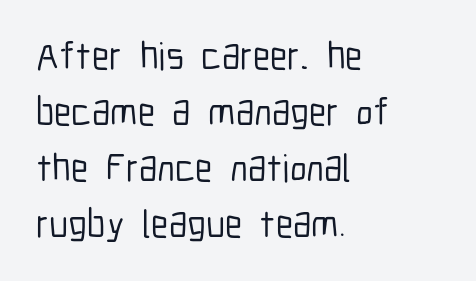
Q: Is the text italic (slanted)? A: No, it is upright.
Q: Is the typeface a serif or a sans-serif typeface? A: Sans-serif.
Q: Is the text underlined? A: No.
Q: How is the paragraph aligned? A: Left-aligned.
Q: Is the spacing between letters normal or unusually wide? A: Normal.
Q: Is the spacing between lines tight, normal or loose? A: Normal.
Q: Width (condensed, normal, or wide)? A: Condensed.
Q: Stroke contrast? A: Low.
Q: x-height? A: Medium.
Q: Monospaced? A: No.
